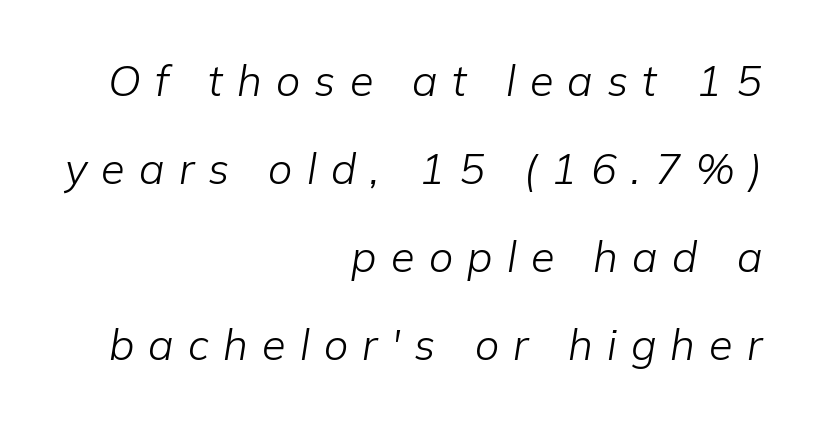
{"italic": "yes", "lean": "right", "slant_degrees": 9, "bold": "no", "weight": "light", "width": "normal", "stroke_contrast": "low", "x_height": "medium", "monospaced": "no", "underline": "no", "align": "right", "line_spacing": "loose", "line_spacing_ratio": 2.05, "letter_spacing": "wide", "letter_spacing_em": 0.33, "glyph_px": 43}
